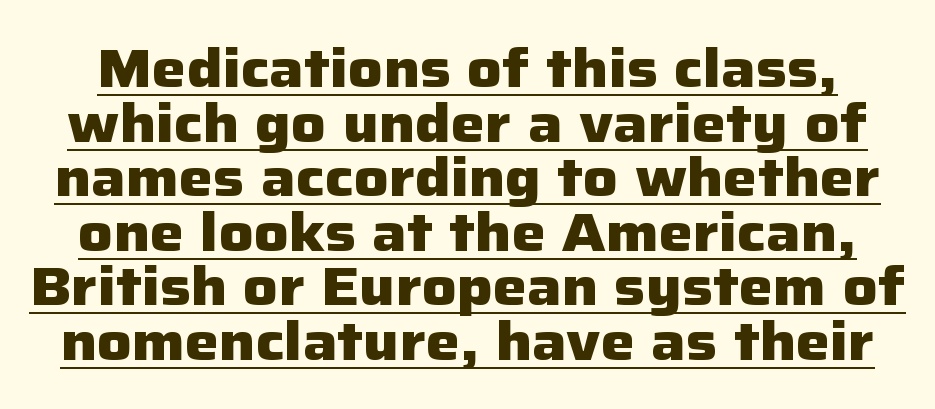
The image shows 54 px heavy sans-serif type, upright; set tight line spacing (1.01x), normal letter spacing, underlined; low stroke contrast and a medium x-height.
